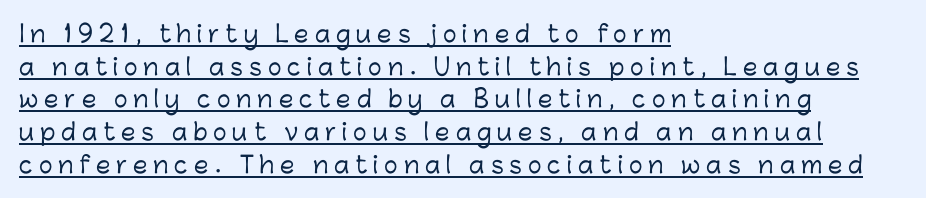
{"italic": "no", "underline": "yes", "align": "left", "line_spacing": "normal", "line_spacing_ratio": 1.42, "letter_spacing": "wide", "letter_spacing_em": 0.26, "glyph_px": 23}
